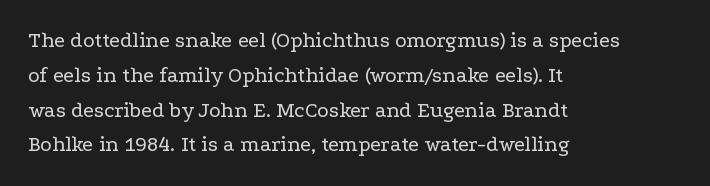
{"italic": "no", "bold": "no", "underline": "no", "align": "left", "line_spacing": "normal", "line_spacing_ratio": 1.58, "letter_spacing": "normal", "letter_spacing_em": 0.0, "glyph_px": 22}
